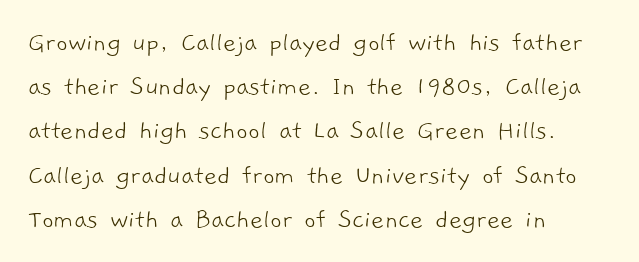
The image shows 28 px light sans-serif type; set left-aligned, normal line spacing (1.58x), normal letter spacing, not underlined; low stroke contrast and a medium x-height.
